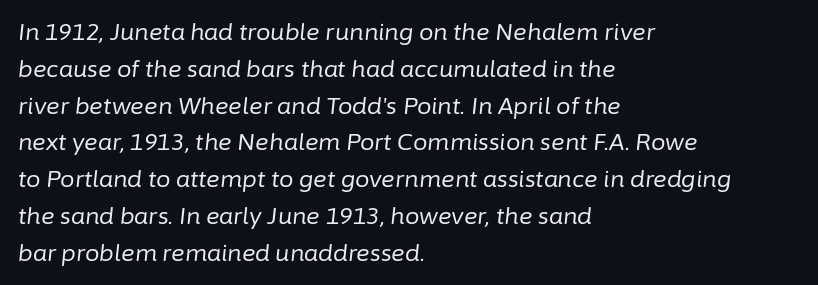
{"italic": "yes", "lean": "right", "slant_degrees": 6, "bold": "no", "underline": "no", "align": "left", "line_spacing": "normal", "line_spacing_ratio": 1.6, "letter_spacing": "normal", "letter_spacing_em": 0.0, "glyph_px": 23}
